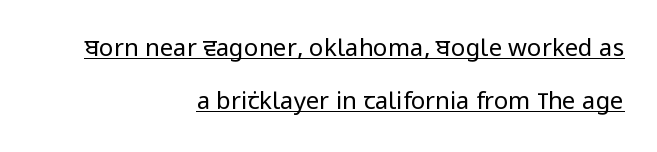
Q: Is the text bold? A: No.
Q: Is the text italic (slanted)? A: No, it is upright.
Q: Is the text underlined? A: Yes.
Q: How is the paragraph aligned? A: Right-aligned.
Q: Is the spacing between letters normal or unusually wide? A: Normal.
Q: Is the spacing between lines tight, normal or loose? A: Loose.
